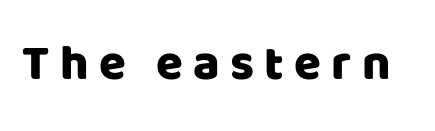
Is this a fixed-width face? No — the glyphs have proportional, varying widths. This rendering widens character spacing well past its baseline value. Are there feet on the stems? There aren't — it's a sans. Anything drawn beneath the words? Only blank space. The lettering stays uniformly vertical, giving the passage a roman look.
